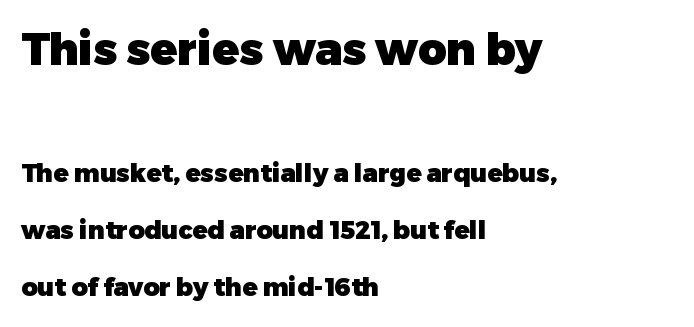
{"serif": "no", "italic": "no", "bold": "yes", "weight": "heavy", "width": "normal", "stroke_contrast": "low", "x_height": "medium", "monospaced": "no", "underline": "no", "align": "left", "line_spacing": "loose", "line_spacing_ratio": 2.29, "letter_spacing": "normal", "letter_spacing_em": 0.0, "larger_block": "first", "size_ratio": 1.76, "glyph_px": 44}
